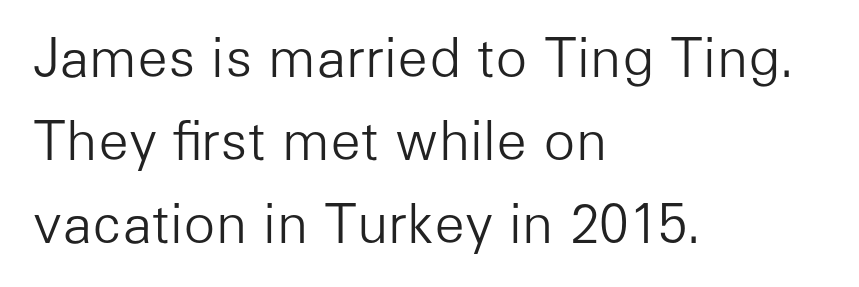
Q: Is the text bold? A: No.
Q: Is the text italic (slanted)? A: No, it is upright.
Q: Is the typeface a serif or a sans-serif typeface? A: Sans-serif.
Q: Is the text underlined? A: No.
Q: How is the paragraph aligned? A: Left-aligned.
Q: Is the spacing between letters normal or unusually wide? A: Normal.
Q: Is the spacing between lines tight, normal or loose? A: Normal.
Q: Width (condensed, normal, or wide)? A: Normal.
Q: Stroke contrast? A: Low.
Q: x-height? A: Medium.
Q: Monospaced? A: No.
